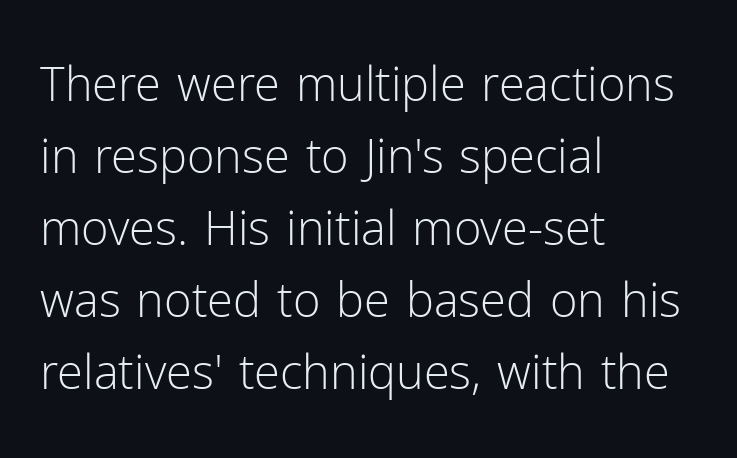
Q: Is the text bold? A: No.
Q: Is the text italic (slanted)? A: No, it is upright.
Q: Is the typeface a serif or a sans-serif typeface? A: Sans-serif.
Q: Is the text underlined? A: No.
Q: How is the paragraph aligned? A: Left-aligned.
Q: Is the spacing between letters normal or unusually wide? A: Normal.
Q: Is the spacing between lines tight, normal or loose? A: Normal.
Q: Width (condensed, normal, or wide)? A: Normal.
Q: Stroke contrast? A: Low.
Q: x-height? A: Medium.
Q: Monospaced? A: No.
